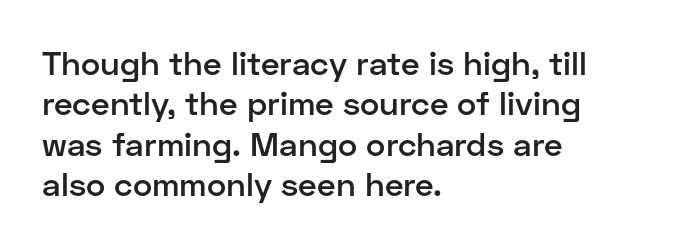
Q: Is the text bold? A: Semi-bold.
Q: Is the text italic (slanted)? A: No, it is upright.
Q: Is the typeface a serif or a sans-serif typeface? A: Sans-serif.
Q: Is the text underlined? A: No.
Q: How is the paragraph aligned? A: Left-aligned.
Q: Is the spacing between letters normal or unusually wide? A: Normal.
Q: Width (condensed, normal, or wide)? A: Normal.
Q: Stroke contrast? A: Low.
Q: x-height? A: Medium.
Q: Monospaced? A: No.
